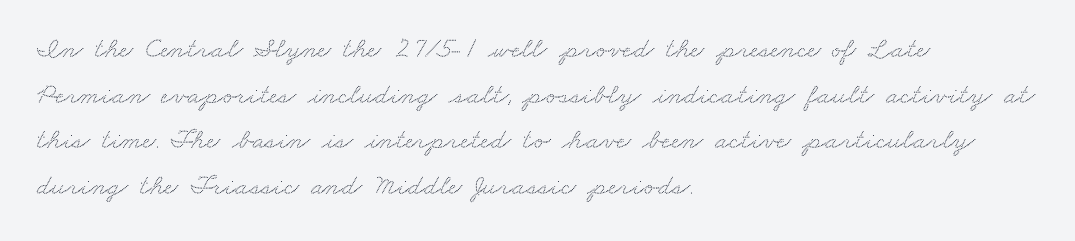
{"serif": "yes", "width": "wide", "stroke_contrast": "medium", "x_height": "small", "monospaced": "no", "underline": "no", "align": "left", "line_spacing": "normal", "line_spacing_ratio": 1.57, "letter_spacing": "normal", "letter_spacing_em": 0.0, "glyph_px": 29}
